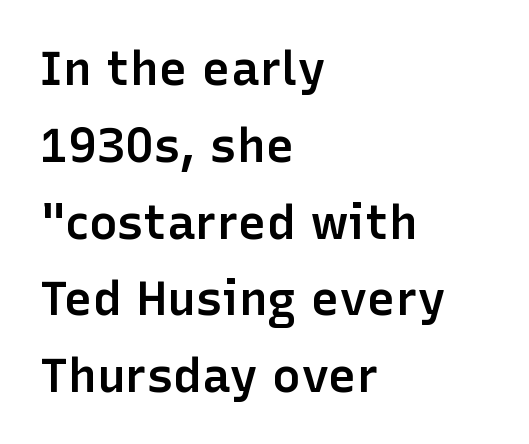
Q: Is the text bold? A: Semi-bold.
Q: Is the text italic (slanted)? A: No, it is upright.
Q: Is the typeface a serif or a sans-serif typeface? A: Sans-serif.
Q: Is the text underlined? A: No.
Q: How is the paragraph aligned? A: Left-aligned.
Q: Is the spacing between letters normal or unusually wide? A: Normal.
Q: Is the spacing between lines tight, normal or loose? A: Normal.
Q: Width (condensed, normal, or wide)? A: Normal.
Q: Stroke contrast? A: Low.
Q: x-height? A: Medium.
Q: Monospaced? A: No.
